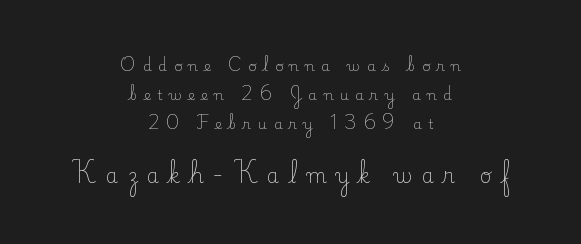
When letters stand straight like this, we call the style roman or upright. Just letters on the line, the space beneath them empty. If you folded the block vertically in half, each line would mirror itself in length. Size hierarchy here favors the trailing block over the leading one.
